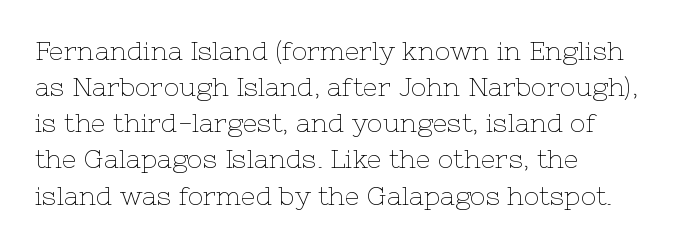
Q: Is the text bold? A: No.
Q: Is the text italic (slanted)? A: No, it is upright.
Q: Is the text underlined? A: No.
Q: How is the paragraph aligned? A: Left-aligned.
Q: Is the spacing between letters normal or unusually wide? A: Normal.
Q: Is the spacing between lines tight, normal or loose? A: Normal.
